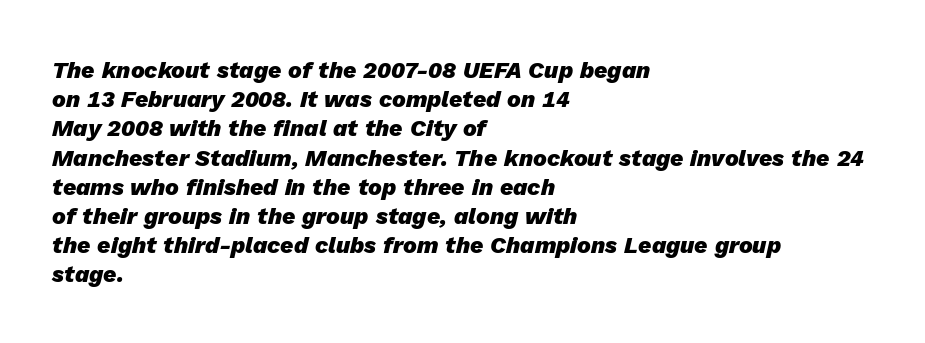
This block has exactly the height ordinary leading produces. The area under the type is left untouched. Weight: bold. Teacher's note: observe the even left margin — that is flush-left alignment. Caption: standard tracking, unaltered.
